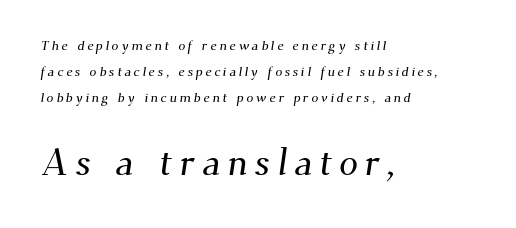
To sum up the face: it has serifs. Proportional: the letters do not fall into vertical columns. This rendering uses left alignment, leaving the right contour irregular. The baseline area is clear.
